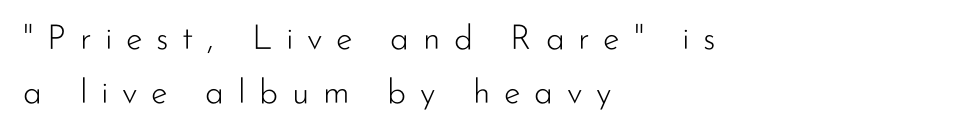
Plain, unruled lines of type. The passage is arranged the way most books set body copy — flush left. Each letter keeps its own natural width here, so spacing adapts to shape. The line-height multiplier appears to be the usual default.
